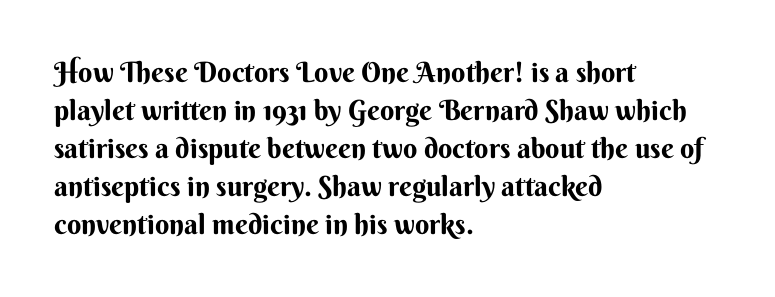
The image shows 28 px bold sans-serif type, upright; set left-aligned, normal line spacing (1.36x), normal letter spacing, not underlined; medium stroke contrast and a small x-height.
